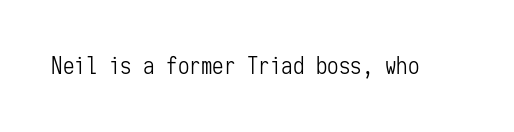
Q: Is the text bold? A: No.
Q: Is the text italic (slanted)? A: No, it is upright.
Q: Is the text underlined? A: No.
Q: Is the spacing between letters normal or unusually wide? A: Normal.
